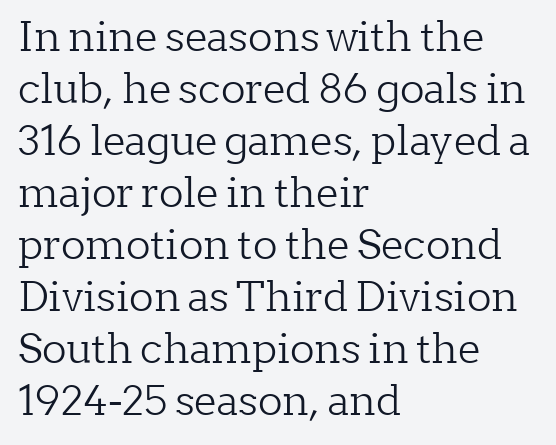
{"serif": "yes", "italic": "no", "bold": "no", "weight": "light", "width": "normal", "stroke_contrast": "low", "x_height": "medium", "monospaced": "no", "underline": "no", "align": "left", "line_spacing": "normal", "line_spacing_ratio": 1.27, "letter_spacing": "normal", "letter_spacing_em": 0.0, "glyph_px": 41}
